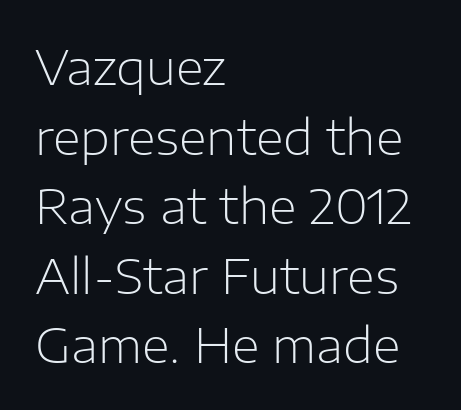
The image shows 48 px light sans-serif type, upright; set left-aligned, normal line spacing (1.45x), normal letter spacing, not underlined; low stroke contrast and a medium x-height.
